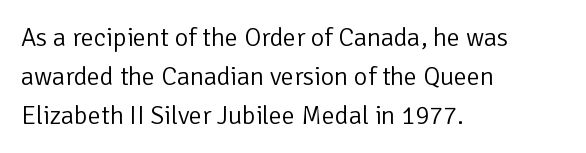
The image shows 26 px text type, upright; set left-aligned, normal line spacing (1.5x), normal letter spacing, not underlined.
